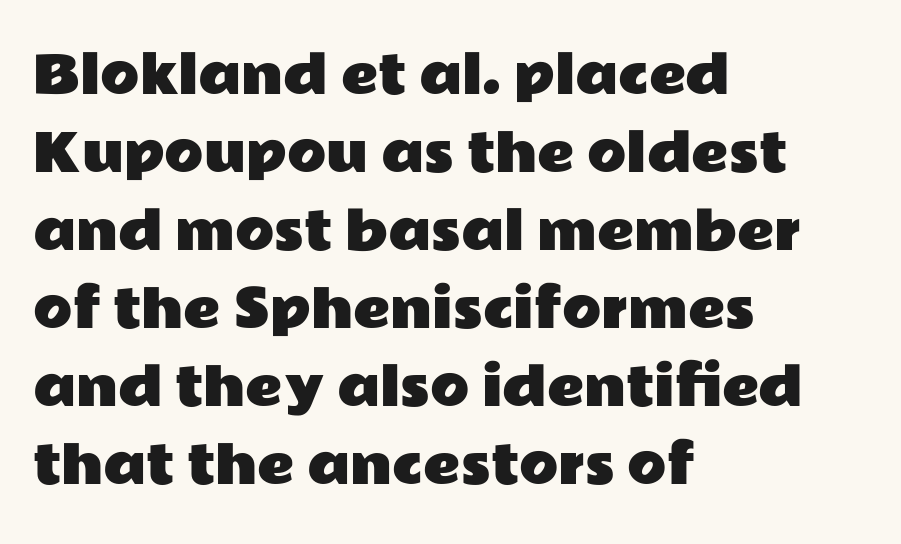
{"serif": "no", "italic": "no", "width": "wide", "stroke_contrast": "low", "x_height": "medium", "monospaced": "no", "underline": "no", "align": "left", "line_spacing": "normal", "line_spacing_ratio": 1.53, "letter_spacing": "normal", "letter_spacing_em": 0.0, "glyph_px": 51}
